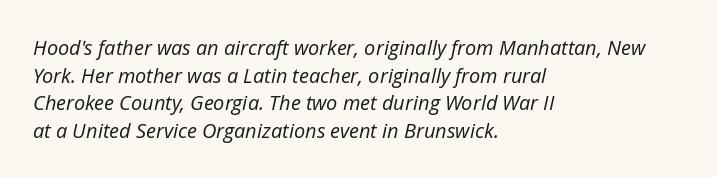
{"italic": "yes", "lean": "right", "slant_degrees": 12, "bold": "no", "underline": "no", "align": "left", "line_spacing": "normal", "line_spacing_ratio": 1.38, "letter_spacing": "normal", "letter_spacing_em": 0.0, "glyph_px": 20}
